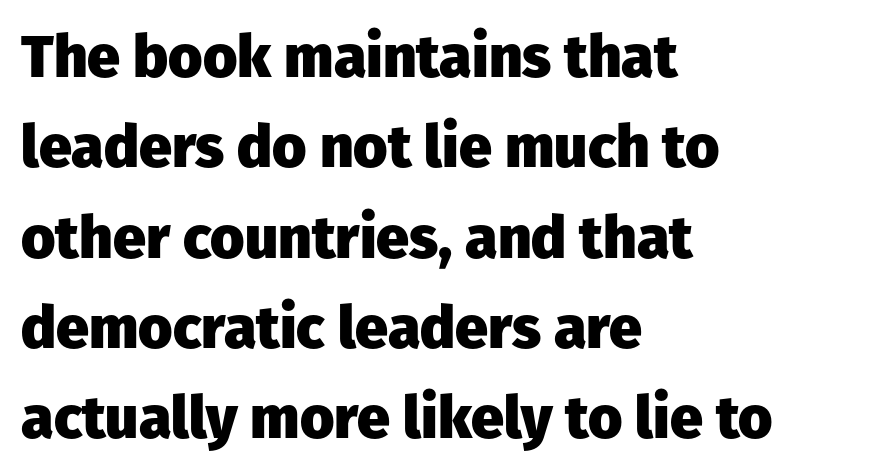
{"serif": "no", "italic": "no", "bold": "yes", "weight": "heavy", "width": "normal", "stroke_contrast": "low", "x_height": "medium", "monospaced": "no", "underline": "no", "align": "left", "line_spacing": "normal", "line_spacing_ratio": 1.53, "letter_spacing": "normal", "letter_spacing_em": 0.0, "glyph_px": 59}
